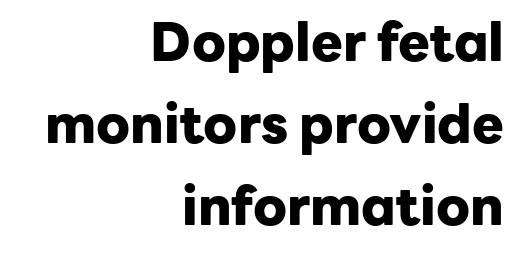
Q: Is the text bold? A: Yes.
Q: Is the text italic (slanted)? A: No, it is upright.
Q: Is the typeface a serif or a sans-serif typeface? A: Sans-serif.
Q: Is the text underlined? A: No.
Q: How is the paragraph aligned? A: Right-aligned.
Q: Is the spacing between letters normal or unusually wide? A: Normal.
Q: Is the spacing between lines tight, normal or loose? A: Normal.
Q: Width (condensed, normal, or wide)? A: Normal.
Q: Stroke contrast? A: Low.
Q: x-height? A: Medium.
Q: Monospaced? A: No.
